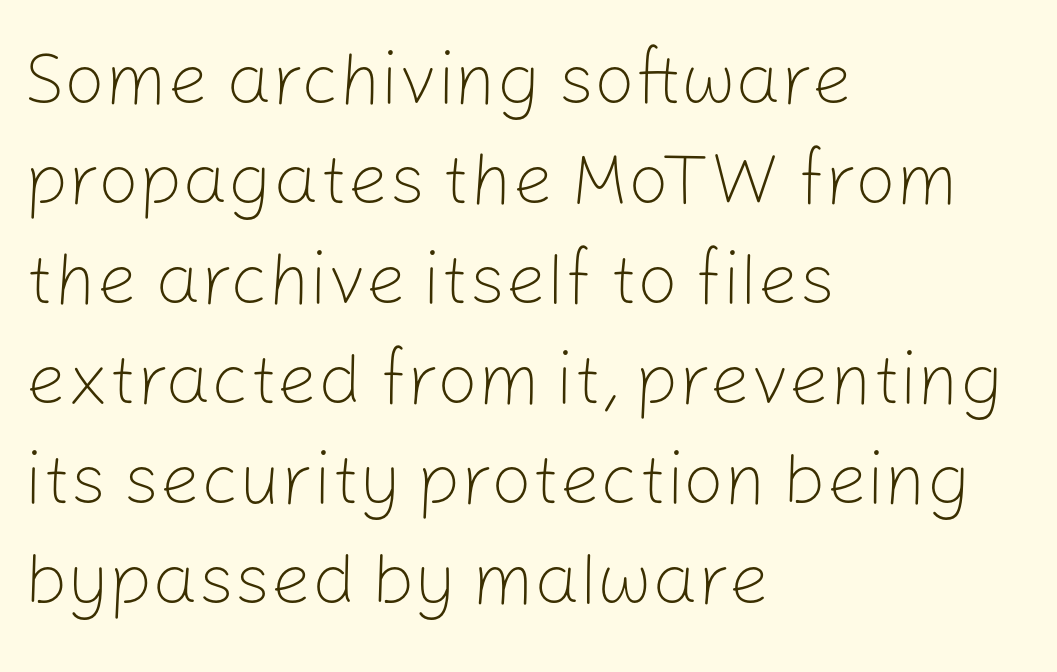
Q: Is the text bold? A: No.
Q: Is the text italic (slanted)? A: No, it is upright.
Q: Is the typeface a serif or a sans-serif typeface? A: Sans-serif.
Q: Is the text underlined? A: No.
Q: How is the paragraph aligned? A: Left-aligned.
Q: Is the spacing between letters normal or unusually wide? A: Normal.
Q: Is the spacing between lines tight, normal or loose? A: Normal.
Q: Width (condensed, normal, or wide)? A: Normal.
Q: Stroke contrast? A: Low.
Q: x-height? A: Medium.
Q: Monospaced? A: No.
